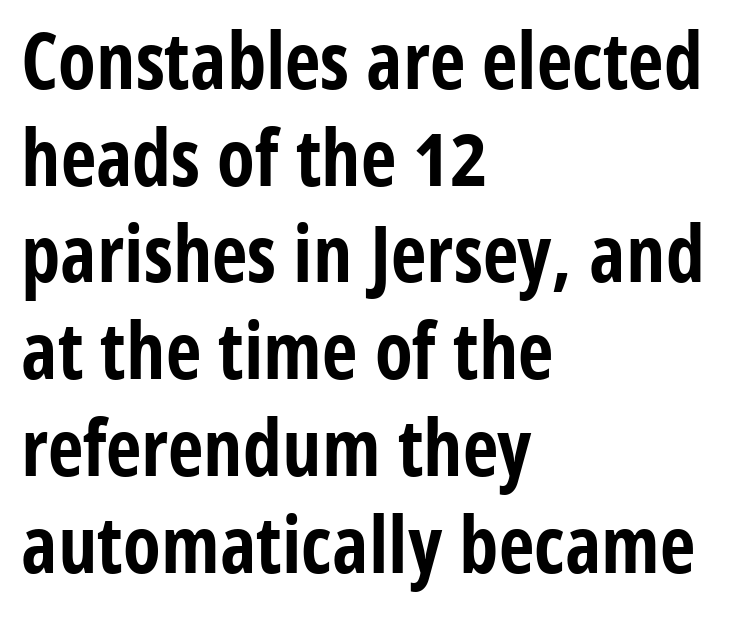
Q: Is the text bold? A: Yes.
Q: Is the text italic (slanted)? A: No, it is upright.
Q: Is the typeface a serif or a sans-serif typeface? A: Sans-serif.
Q: Is the text underlined? A: No.
Q: How is the paragraph aligned? A: Left-aligned.
Q: Is the spacing between letters normal or unusually wide? A: Normal.
Q: Width (condensed, normal, or wide)? A: Condensed.
Q: Stroke contrast? A: Low.
Q: x-height? A: Medium.
Q: Monospaced? A: No.
